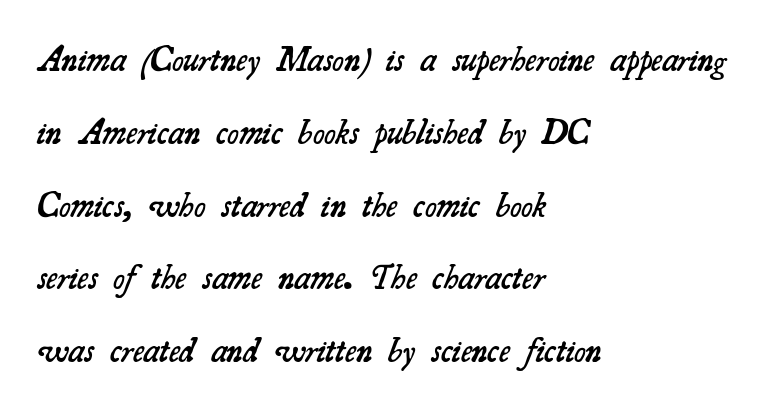
Q: Is the text bold? A: Semi-bold.
Q: Is the typeface a serif or a sans-serif typeface? A: Serif.
Q: Is the text underlined? A: No.
Q: How is the paragraph aligned? A: Left-aligned.
Q: Is the spacing between letters normal or unusually wide? A: Normal.
Q: Is the spacing between lines tight, normal or loose? A: Loose.
Q: Width (condensed, normal, or wide)? A: Normal.
Q: Stroke contrast? A: Medium.
Q: x-height? A: Small.
Q: Monospaced? A: No.
